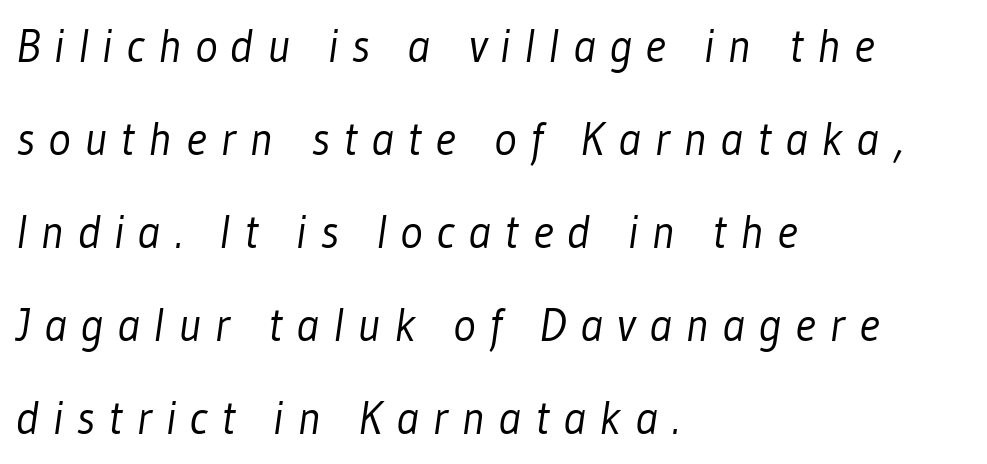
The letters advance in unequal steps, a hallmark of proportional type. Alignment: flush left. Glyph-to-glyph distance is far greater than everyday printed text. Examine the stroke ends and you'll find no serifs. Just letters on the line, the space beneath them empty. This sample trades compactness for vertical openness between lines.
